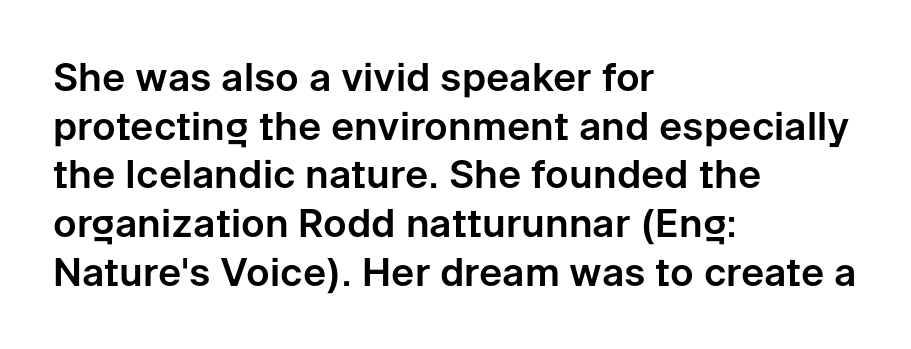
A student would call this left alignment; a typographer would say flush left, rag right. This is roman type, the default non-slanted kind. Rule under the text: the space is simply empty. This sample keeps an unexceptional amount of space between lines. The line texture is even and compact thanks to regular tracking. Note the varied advance widths — an 'i' is clearly narrower than an 'm'.
